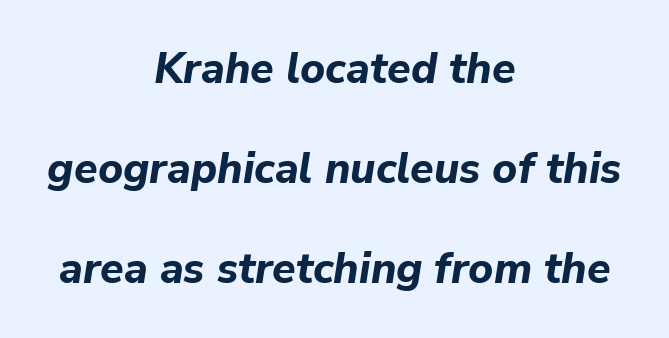
Q: Is the text bold? A: Yes.
Q: Is the text italic (slanted)? A: Yes, it leans right by about 9 degrees.
Q: Is the text underlined? A: No.
Q: How is the paragraph aligned? A: Centered.
Q: Is the spacing between letters normal or unusually wide? A: Normal.
Q: Is the spacing between lines tight, normal or loose? A: Loose.
Q: Width (condensed, normal, or wide)? A: Normal.
Q: Stroke contrast? A: Low.
Q: x-height? A: Medium.
Q: Monospaced? A: No.
